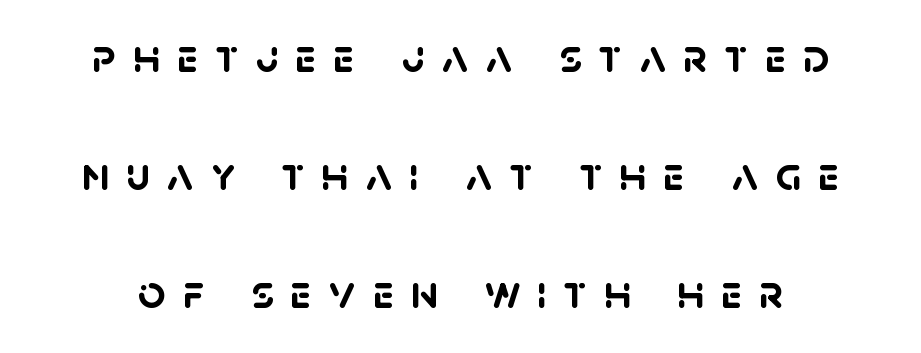
{"serif": "no", "bold": "yes", "weight": "semibold", "width": "normal", "stroke_contrast": "low", "x_height": "large", "monospaced": "no", "underline": "no", "line_spacing": "loose", "line_spacing_ratio": 2.46, "letter_spacing": "wide", "letter_spacing_em": 0.35, "glyph_px": 48}
